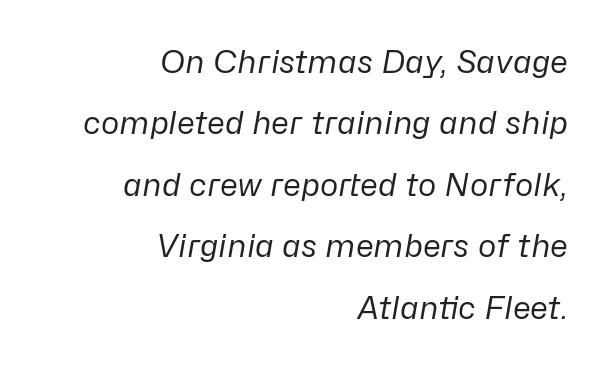
The image shows 31 px regular-weight type, italic (leaning right); set right-aligned, loose line spacing (1.98x), normal letter spacing, not underlined; low stroke contrast and a medium x-height.
